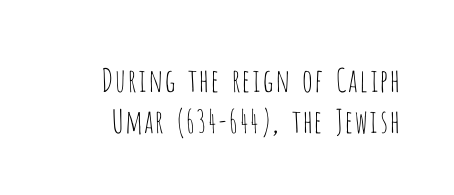
The image shows 32 px thin, condensed sans-serif type, upright; set normal line spacing (1.28x), normal letter spacing, not underlined; low stroke contrast and a large x-height.
